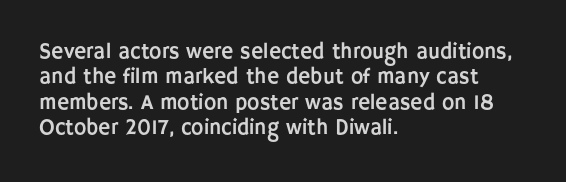
Q: Is the text italic (slanted)? A: No, it is upright.
Q: Is the text underlined? A: No.
Q: How is the paragraph aligned? A: Left-aligned.
Q: Is the spacing between letters normal or unusually wide? A: Normal.
